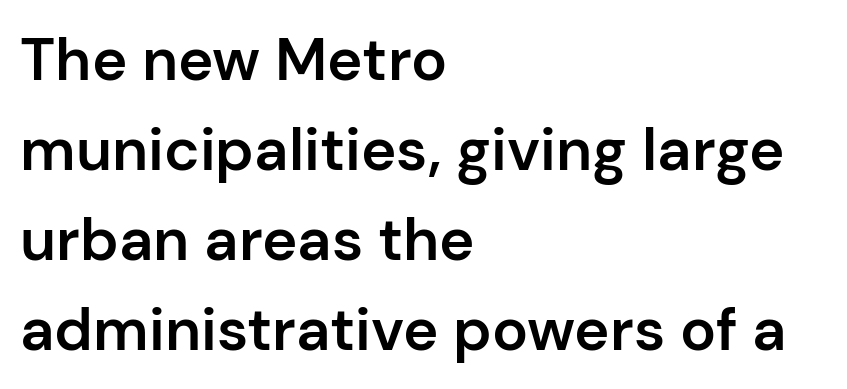
Emphasis by weight is partial: semibold. The typesetter chose a ragged-right arrangement here. Think of a printed novel: that variable character pitch is what you see here. You can tell from the bare stems that sans-serif type was used.
